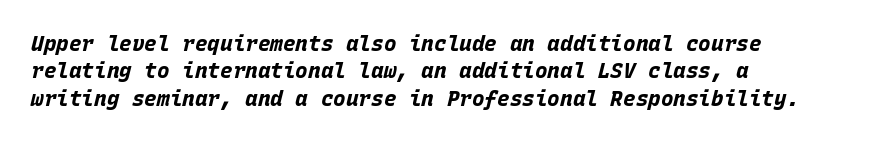
{"italic": "yes", "lean": "right", "slant_degrees": 15, "bold": "yes", "underline": "no", "align": "left", "line_spacing": "normal", "line_spacing_ratio": 1.3, "letter_spacing": "normal", "letter_spacing_em": 0.0, "glyph_px": 21}
